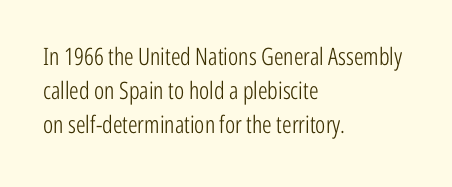
{"italic": "no", "bold": "no", "underline": "no", "align": "left", "line_spacing": "normal", "line_spacing_ratio": 1.42, "letter_spacing": "normal", "letter_spacing_em": 0.0, "glyph_px": 24}
